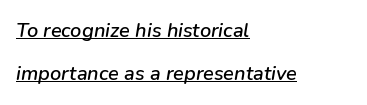
The image shows 20 px text type, italic (leaning right); set left-aligned, loose line spacing (2.16x), normal letter spacing, underlined.
